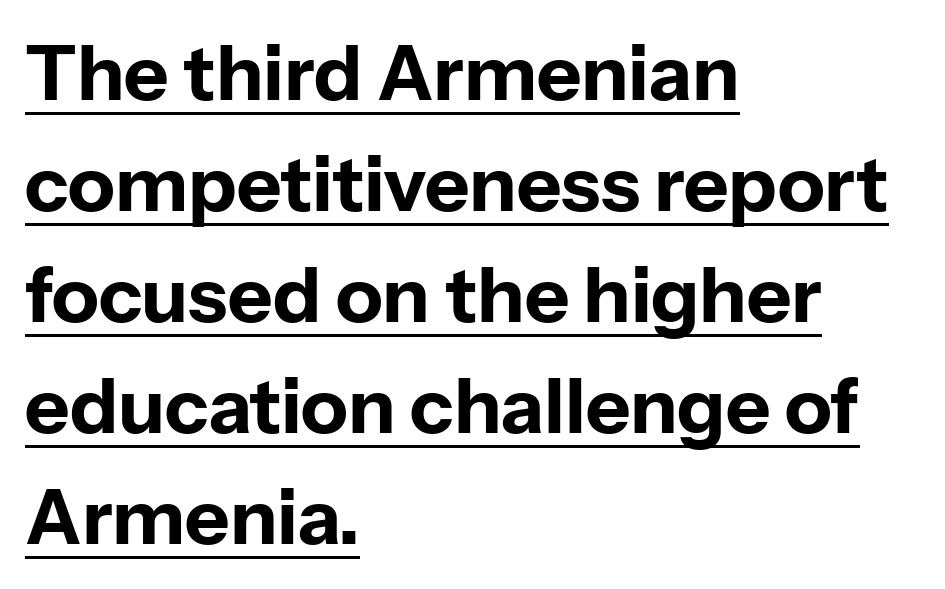
The image shows 77 px bold sans-serif type, upright; set left-aligned, normal line spacing (1.44x), normal letter spacing, underlined; low stroke contrast and a medium x-height.
